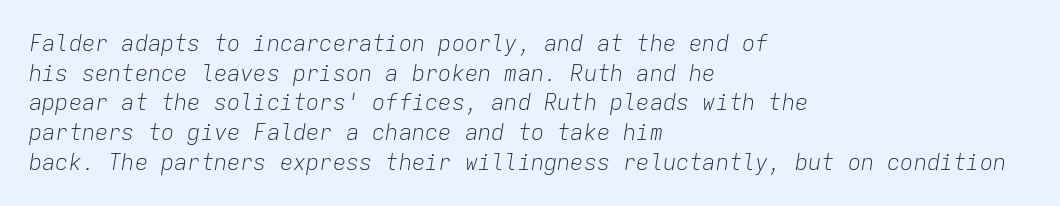
The image shows 22 px text type, italic (leaning right); set left-aligned, normal line spacing (1.35x), normal letter spacing, not underlined.
